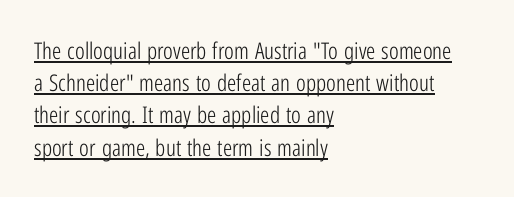
{"italic": "no", "bold": "no", "underline": "yes", "align": "left", "line_spacing": "normal", "line_spacing_ratio": 1.4, "letter_spacing": "normal", "letter_spacing_em": 0.0, "glyph_px": 23}
